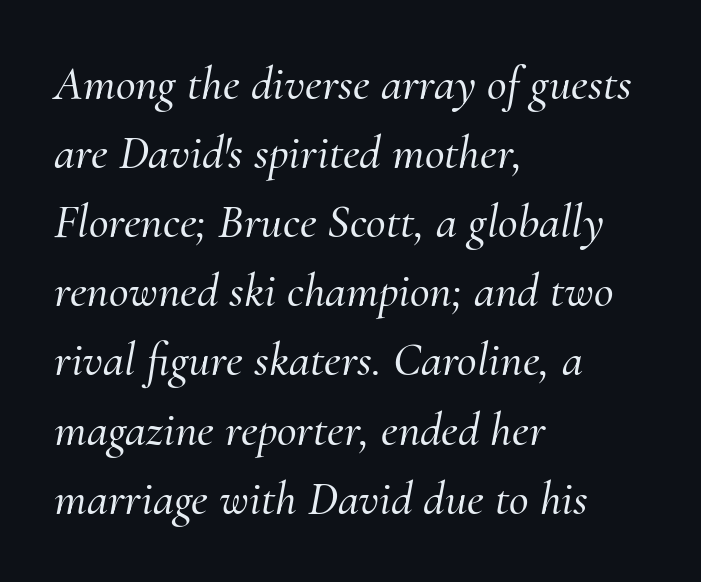
{"serif": "yes", "italic": "yes", "lean": "right", "slant_degrees": 10, "width": "normal", "stroke_contrast": "medium", "x_height": "small", "monospaced": "no", "underline": "no", "align": "left", "line_spacing": "normal", "line_spacing_ratio": 1.44, "letter_spacing": "normal", "letter_spacing_em": 0.0, "glyph_px": 48}
